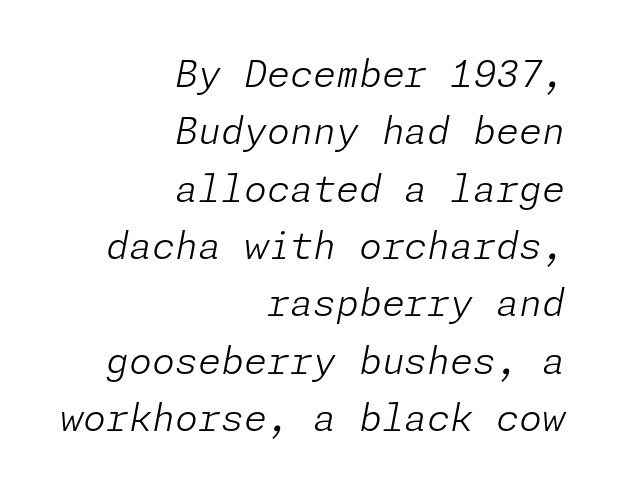
You could call the tracking neutral — neither tight nor loose. Where is the straight margin? On the right. Underlining? Definitely not there. The cut favours lightness, reaching ordinary text weight at its darkest. Emphasis-style slanted type is in use. How would I describe the line gaps? Plain and ordinary.
